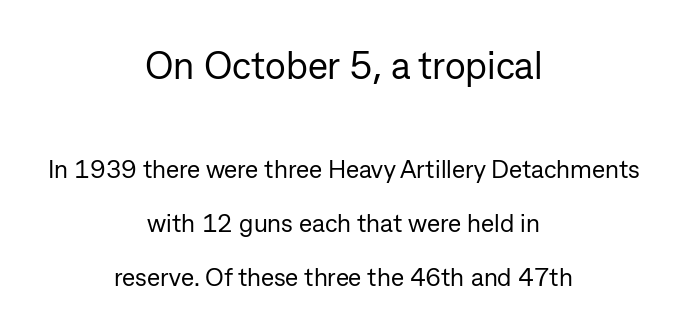
The image shows 38 px regular-weight sans-serif type, upright; set centered, loose line spacing (2.15x), normal letter spacing, not underlined; the first (top) block is 1.52x larger; low stroke contrast and a medium x-height.
